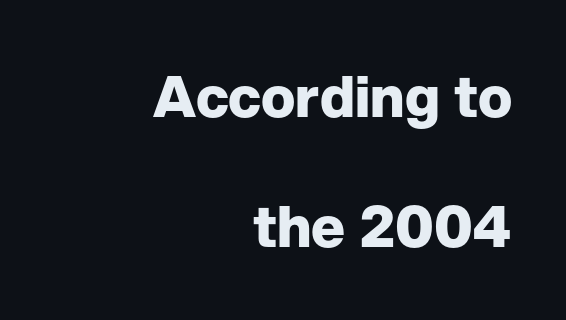
{"serif": "no", "italic": "no", "bold": "yes", "weight": "heavy", "width": "normal", "stroke_contrast": "low", "x_height": "medium", "monospaced": "no", "underline": "no", "align": "right", "line_spacing": "loose", "line_spacing_ratio": 2.28, "letter_spacing": "normal", "letter_spacing_em": 0.0, "glyph_px": 57}
